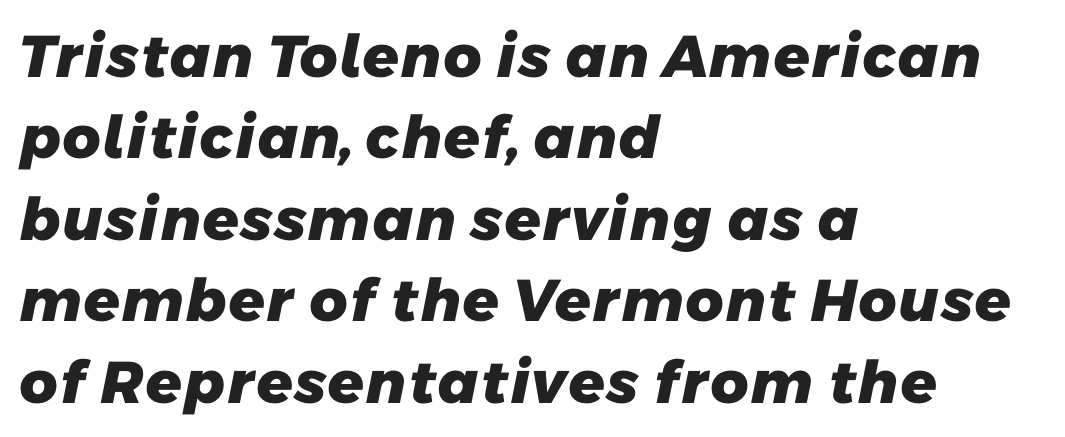
The image shows 59 px heavy sans-serif type; set left-aligned, normal line spacing (1.38x), normal letter spacing, not underlined; low stroke contrast and a medium x-height.
